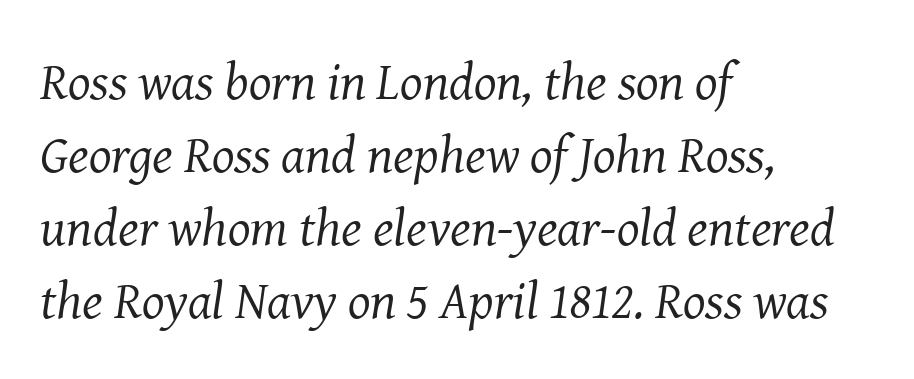
Q: Is the text bold? A: No.
Q: Is the text italic (slanted)? A: Yes, it leans right by about 8 degrees.
Q: Is the typeface a serif or a sans-serif typeface? A: Serif.
Q: Is the text underlined? A: No.
Q: How is the paragraph aligned? A: Left-aligned.
Q: Is the spacing between letters normal or unusually wide? A: Normal.
Q: Is the spacing between lines tight, normal or loose? A: Normal.
Q: Width (condensed, normal, or wide)? A: Normal.
Q: Stroke contrast? A: Medium.
Q: x-height? A: Medium.
Q: Monospaced? A: No.
